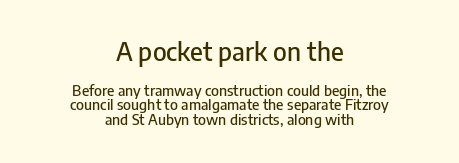
The image shows 26 px text type, upright; set centered, tight line spacing (0.96x), normal letter spacing, not underlined; the first (top) block is 1.73x larger.
